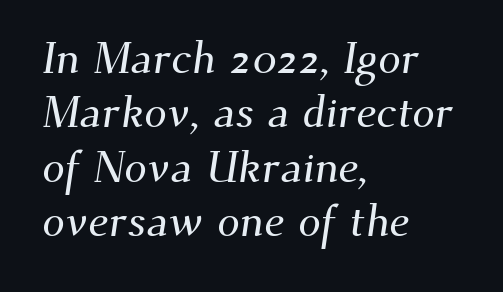
The type is set solid horizontally, with unmodified tracking. The passage shown is typed in a proportional face where columns would drift. Each row of text sits above clean, open space. The rendering shows small feet on the letterforms — a serif design. The rag falls on the right side of this text block.
